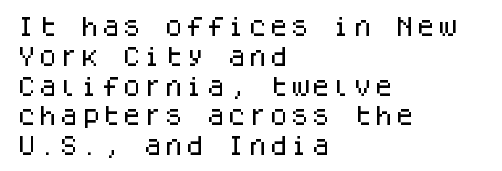
The image shows 21 px text type, upright; set left-aligned, normal line spacing (1.42x), normal letter spacing, not underlined.
